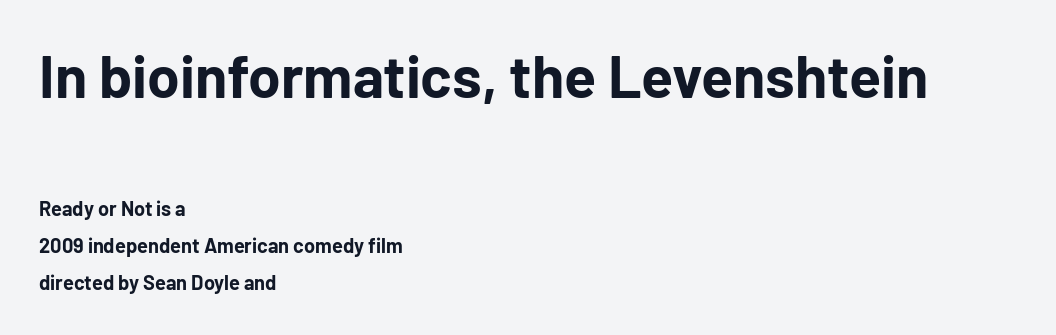
{"serif": "no", "italic": "no", "bold": "yes", "weight": "bold", "width": "normal", "stroke_contrast": "low", "x_height": "medium", "monospaced": "no", "underline": "no", "align": "left", "line_spacing_ratio": 1.86, "letter_spacing": "normal", "letter_spacing_em": 0.0, "larger_block": "first", "size_ratio": 2.95, "glyph_px": 59}
